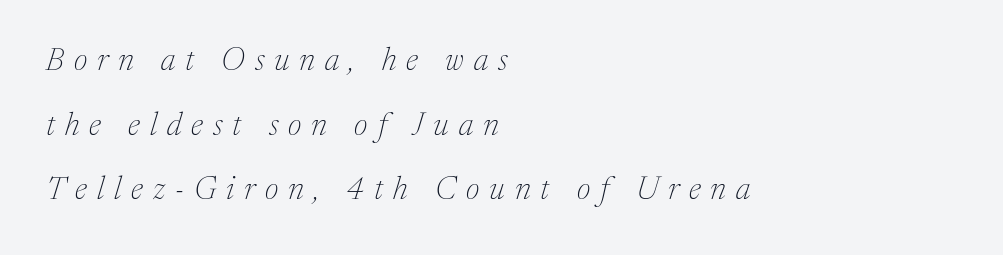
Does extra space separate the letters? Yes, quite a lot of it. No word sits above an underline. Do the characters align in a grid? No, the font is proportional. Widely set lines give the paragraph a tall, airy silhouette.
